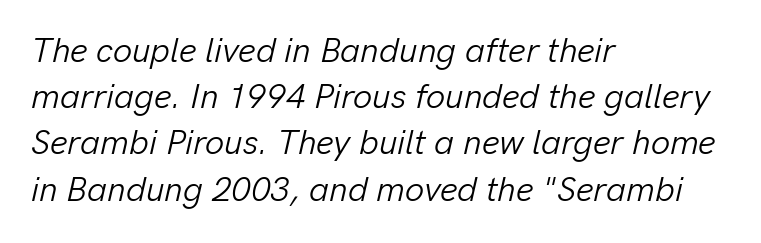
Q: Is the text bold? A: No.
Q: Is the text italic (slanted)? A: Yes, it leans right by about 13 degrees.
Q: Is the text underlined? A: No.
Q: How is the paragraph aligned? A: Left-aligned.
Q: Is the spacing between letters normal or unusually wide? A: Normal.
Q: Is the spacing between lines tight, normal or loose? A: Normal.
Q: Width (condensed, normal, or wide)? A: Normal.
Q: Stroke contrast? A: Low.
Q: x-height? A: Medium.
Q: Monospaced? A: No.
